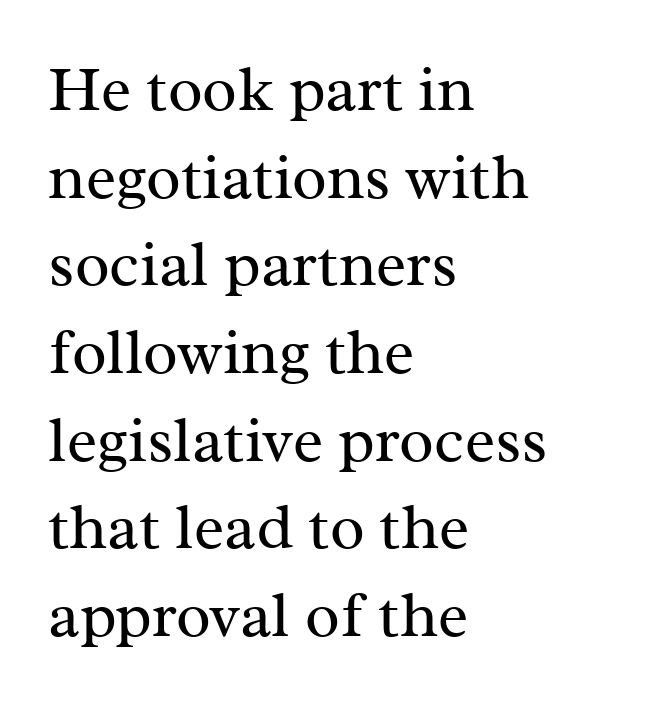
The image shows 64 px regular-weight serif type, upright; set left-aligned, normal line spacing (1.37x), normal letter spacing, not underlined; medium stroke contrast and a medium x-height.
